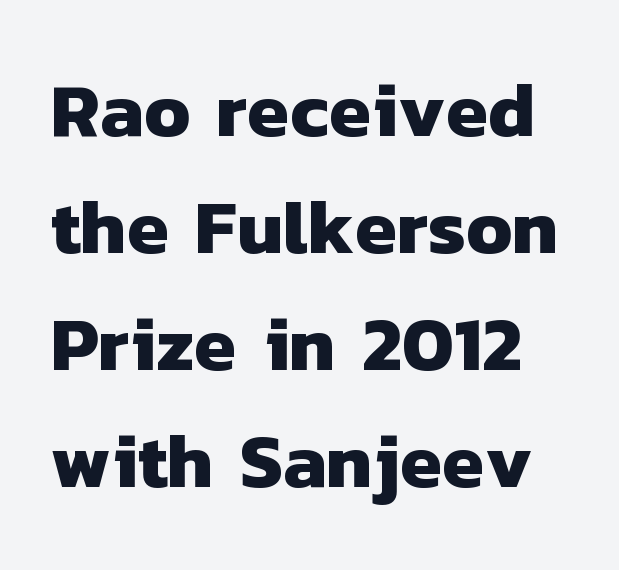
Q: Is the text bold? A: Yes.
Q: Is the typeface a serif or a sans-serif typeface? A: Sans-serif.
Q: Is the text underlined? A: No.
Q: Is the spacing between letters normal or unusually wide? A: Normal.
Q: Is the spacing between lines tight, normal or loose? A: Normal.
Q: Width (condensed, normal, or wide)? A: Normal.
Q: Stroke contrast? A: Low.
Q: x-height? A: Medium.
Q: Monospaced? A: No.
